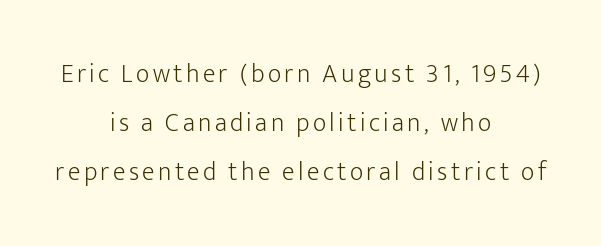
Q: Is the text bold? A: No.
Q: Is the text italic (slanted)? A: No, it is upright.
Q: Is the text underlined? A: No.
Q: How is the paragraph aligned? A: Centered.
